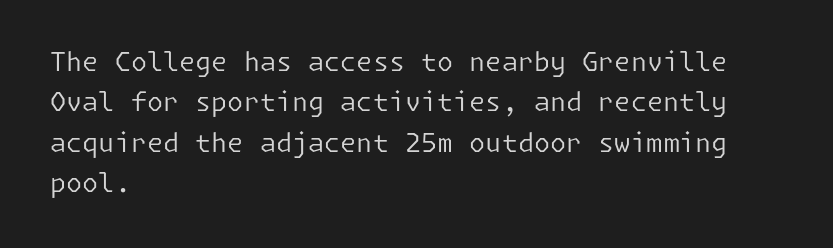
{"italic": "no", "bold": "no", "underline": "no", "align": "left", "line_spacing": "normal", "line_spacing_ratio": 1.55, "letter_spacing": "normal", "letter_spacing_em": 0.0, "glyph_px": 26}
